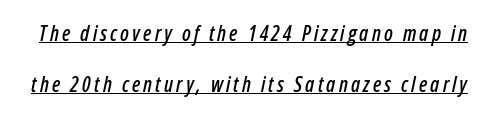
Q: Is the text italic (slanted)? A: Yes, it leans right by about 12 degrees.
Q: Is the text underlined? A: Yes.
Q: Is the spacing between lines tight, normal or loose? A: Loose.
